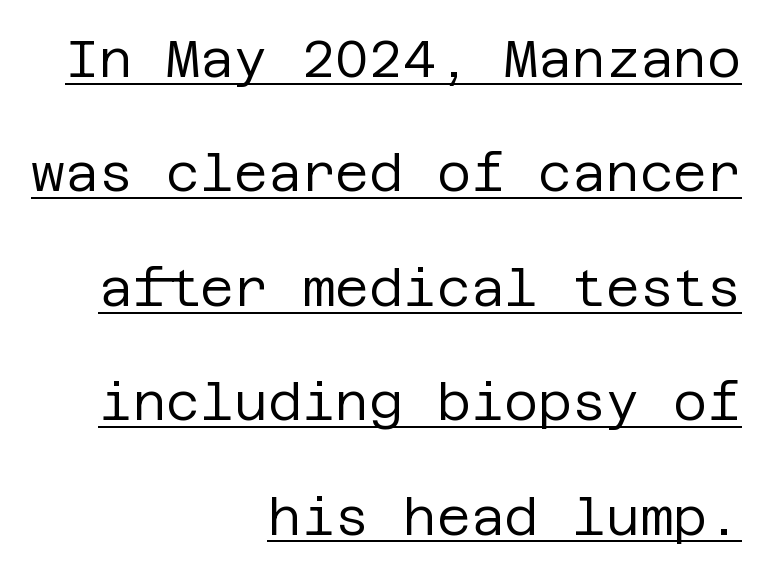
{"serif": "no", "italic": "no", "bold": "no", "weight": "regular", "width": "normal", "stroke_contrast": "low", "x_height": "large", "underline": "yes", "align": "right", "line_spacing": "loose", "line_spacing_ratio": 2.2, "letter_spacing": "normal", "letter_spacing_em": 0.0, "glyph_px": 52}
